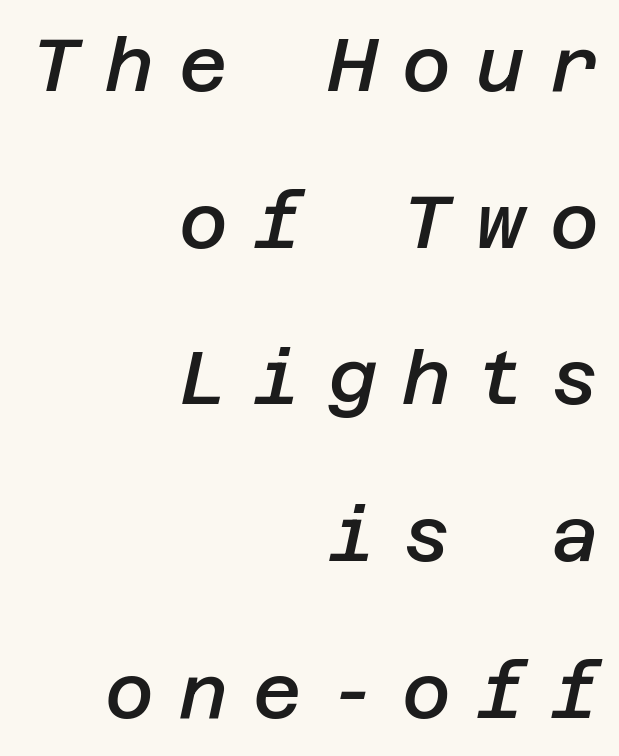
The image shows 75 px semibold type, italic (leaning right); set right-aligned, loose line spacing (2.09x), unusually wide letter spacing (+0.34 em), not underlined; low stroke contrast and a large x-height.
